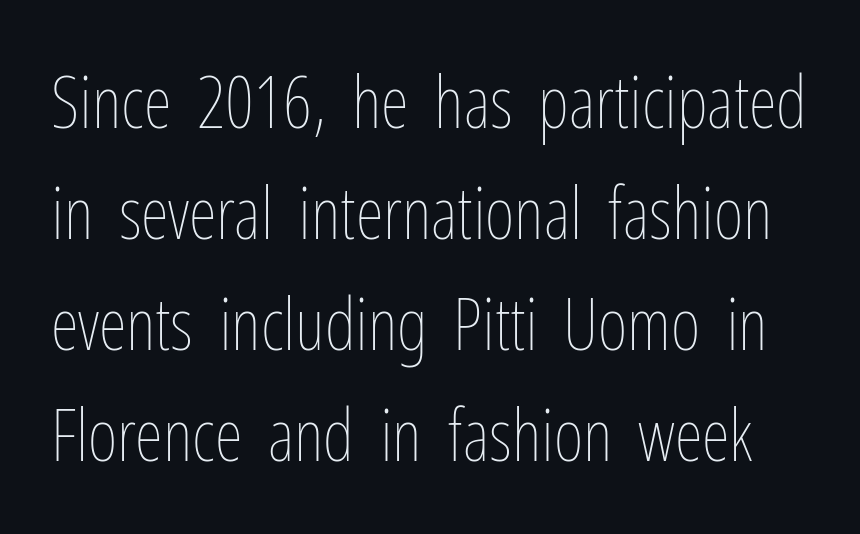
Q: Is the text bold? A: No.
Q: Is the text italic (slanted)? A: No, it is upright.
Q: Is the text underlined? A: No.
Q: Is the spacing between letters normal or unusually wide? A: Normal.
Q: Is the spacing between lines tight, normal or loose? A: Normal.
Q: Width (condensed, normal, or wide)? A: Condensed.
Q: Stroke contrast? A: Low.
Q: x-height? A: Medium.
Q: Monospaced? A: No.
